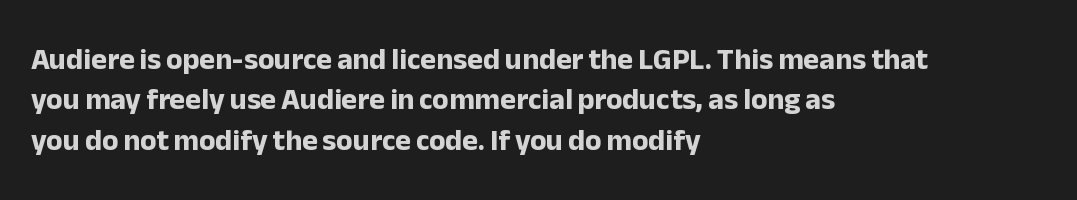
Compared with an ordinary text face, these strokes are far heavier — a full bold. The rendering uses a moderate line-height, typical for paragraphs. Does the type have serifs? No, each stem ends abruptly. Quick note: underline off. No extra tracking has been applied to these lines.
